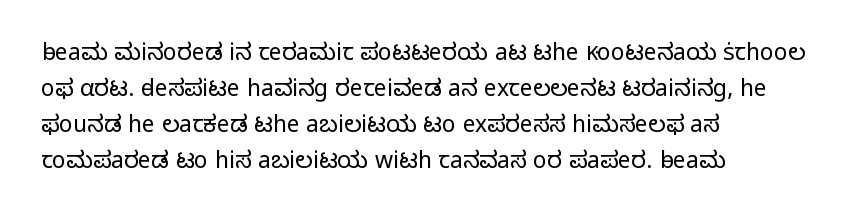
Q: Is the text bold? A: No.
Q: Is the text italic (slanted)? A: No, it is upright.
Q: Is the text underlined? A: No.
Q: How is the paragraph aligned? A: Left-aligned.
Q: Is the spacing between letters normal or unusually wide? A: Normal.
Q: Is the spacing between lines tight, normal or loose? A: Normal.
